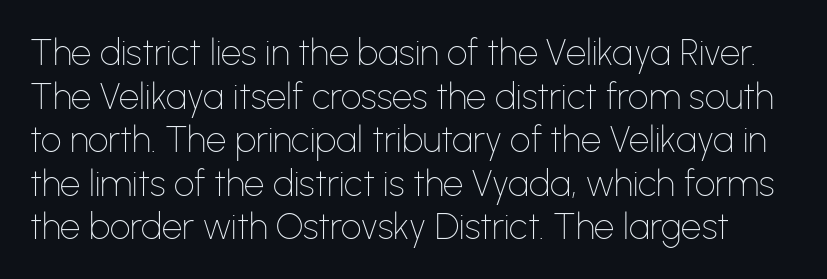
The image shows 36 px thin sans-serif type, upright; set line spacing 1.21x, normal letter spacing, not underlined; low stroke contrast and a medium x-height.
